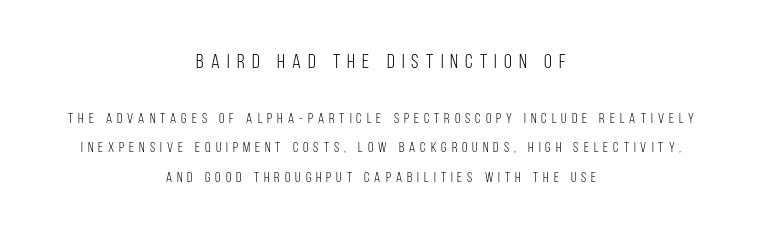
The setting favours the middle, as headings and verse often do. The line-height multiplier appears high, well above default. Only glyphs here, with clear space below each row. Bold? No — there's no thickening of the strokes.
